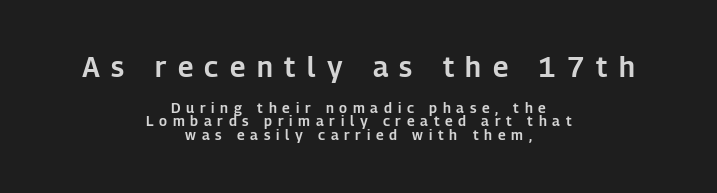
The image shows 28 px sans-serif type, upright; set centered, tight line spacing (0.97x), unusually wide letter spacing (+0.41 em), not underlined; the first (top) block is 2.0x larger; low stroke contrast and a medium x-height.
